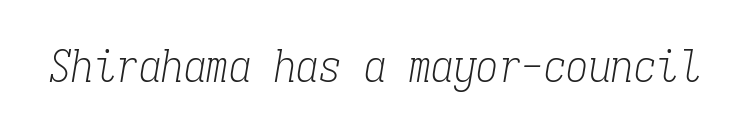
{"serif": "yes", "italic": "yes", "lean": "right", "slant_degrees": 9, "bold": "no", "weight": "light", "width": "condensed", "stroke_contrast": "low", "x_height": "medium", "monospaced": "yes", "underline": "no", "letter_spacing": "normal", "letter_spacing_em": 0.0, "glyph_px": 45}
